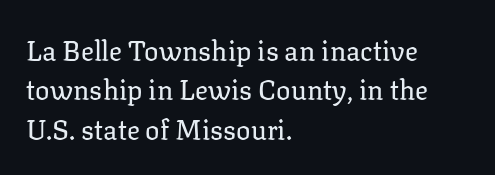
Quick note: not italic, upright. Is the stroke heavy? The answer is a plain regular-or-lighter. The setting favours the left margin, as ordinary paragraphs usually do. Has an underline been added? It has not. Tracking here is standard; glyphs follow each other at the usual distance. Line spacing here is normal.
